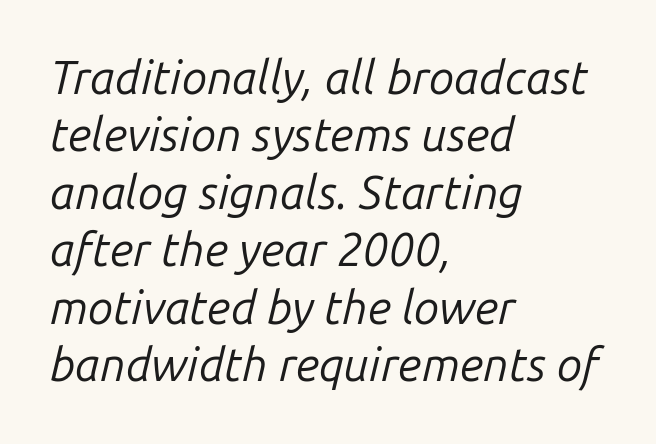
{"italic": "yes", "lean": "right", "slant_degrees": 14, "bold": "no", "weight": "regular", "width": "normal", "stroke_contrast": "low", "x_height": "medium", "monospaced": "no", "underline": "no", "align": "left", "line_spacing": "normal", "line_spacing_ratio": 1.25, "letter_spacing": "normal", "letter_spacing_em": 0.0, "glyph_px": 46}
